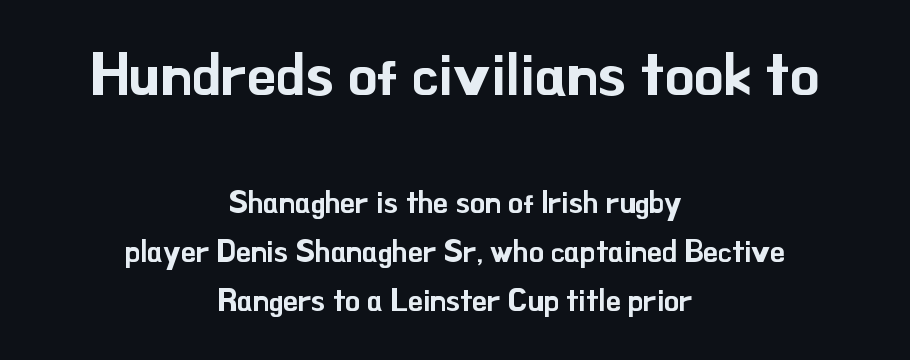
{"serif": "no", "italic": "no", "width": "normal", "stroke_contrast": "low", "x_height": "small", "monospaced": "no", "underline": "no", "align": "center", "line_spacing": "normal", "line_spacing_ratio": 1.63, "letter_spacing": "normal", "letter_spacing_em": 0.0, "larger_block": "first", "size_ratio": 1.97, "glyph_px": 59}
